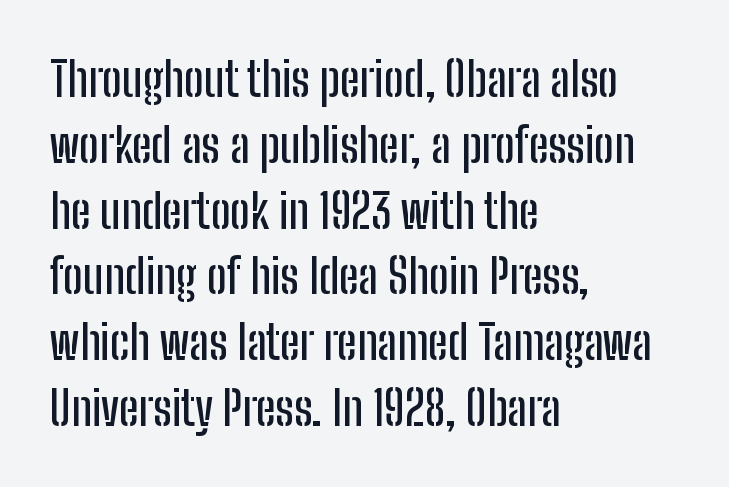
The image shows 47 px condensed sans-serif type, upright; set left-aligned, normal line spacing (1.4x), normal letter spacing, not underlined; low stroke contrast and a medium x-height.
